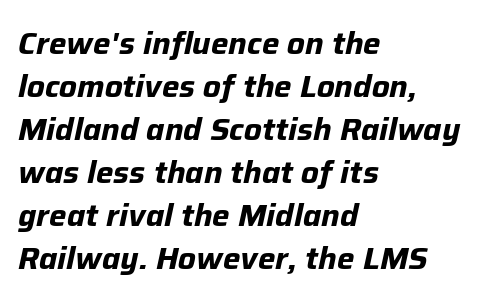
The image shows 31 px bold type, italic (leaning right); set left-aligned, normal line spacing (1.39x), normal letter spacing, not underlined; low stroke contrast and a medium x-height.
